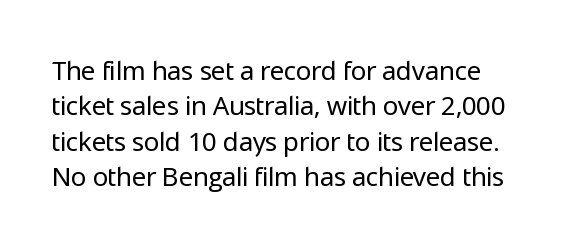
Q: Is the text bold? A: No.
Q: Is the text italic (slanted)? A: No, it is upright.
Q: Is the text underlined? A: No.
Q: Is the spacing between letters normal or unusually wide? A: Normal.
Q: Is the spacing between lines tight, normal or loose? A: Normal.
